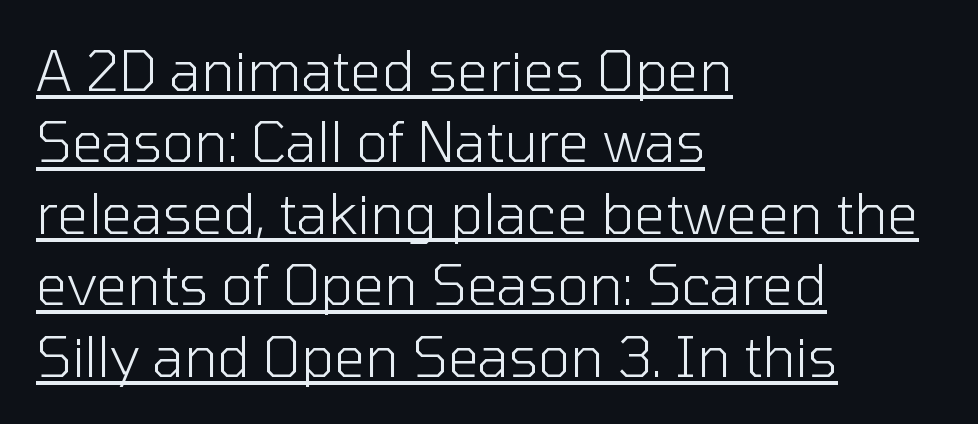
{"serif": "no", "italic": "no", "bold": "no", "weight": "light", "width": "normal", "stroke_contrast": "low", "x_height": "medium", "monospaced": "no", "underline": "yes", "align": "left", "line_spacing": "normal", "line_spacing_ratio": 1.3, "letter_spacing": "normal", "letter_spacing_em": 0.0, "glyph_px": 55}
